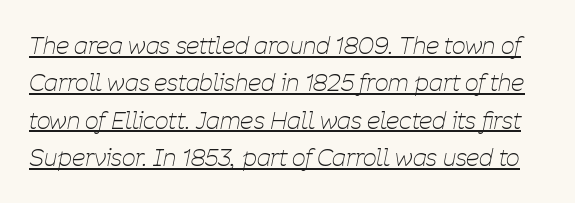
Q: Is the text bold? A: No.
Q: Is the text italic (slanted)? A: Yes, it leans right by about 11 degrees.
Q: Is the text underlined? A: Yes.
Q: Is the spacing between letters normal or unusually wide? A: Normal.
Q: Is the spacing between lines tight, normal or loose? A: Normal.
